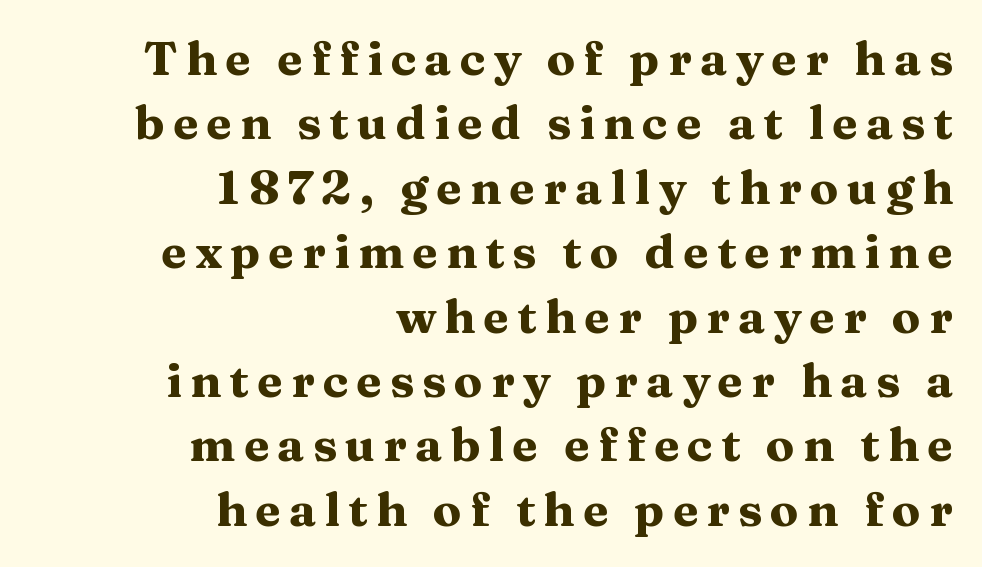
The image shows 47 px heavy, wide serif type, upright; set right-aligned, normal line spacing (1.37x), not underlined; medium stroke contrast and a medium x-height.
